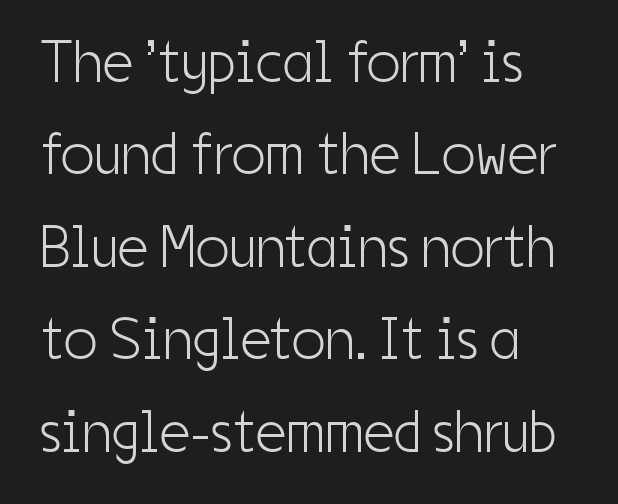
Q: Is the text bold? A: No.
Q: Is the text italic (slanted)? A: No, it is upright.
Q: Is the typeface a serif or a sans-serif typeface? A: Sans-serif.
Q: Is the text underlined? A: No.
Q: How is the paragraph aligned? A: Left-aligned.
Q: Is the spacing between letters normal or unusually wide? A: Normal.
Q: Is the spacing between lines tight, normal or loose? A: Normal.
Q: Width (condensed, normal, or wide)? A: Condensed.
Q: Stroke contrast? A: Low.
Q: x-height? A: Medium.
Q: Monospaced? A: No.
